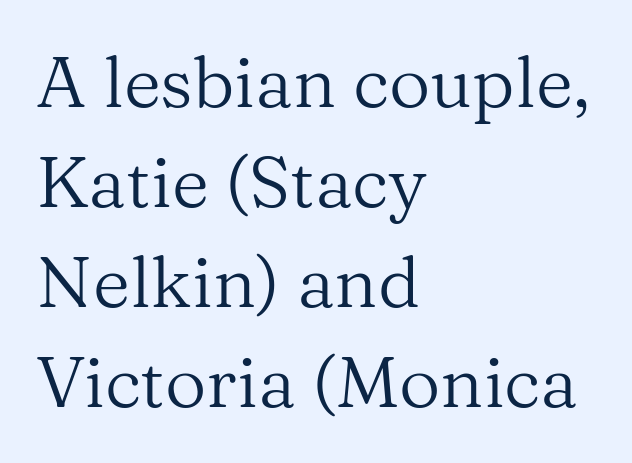
Q: Is the text bold? A: No.
Q: Is the text italic (slanted)? A: No, it is upright.
Q: Is the typeface a serif or a sans-serif typeface? A: Serif.
Q: Is the text underlined? A: No.
Q: How is the paragraph aligned? A: Left-aligned.
Q: Is the spacing between letters normal or unusually wide? A: Normal.
Q: Is the spacing between lines tight, normal or loose? A: Normal.
Q: Width (condensed, normal, or wide)? A: Normal.
Q: Stroke contrast? A: Medium.
Q: x-height? A: Medium.
Q: Monospaced? A: No.
